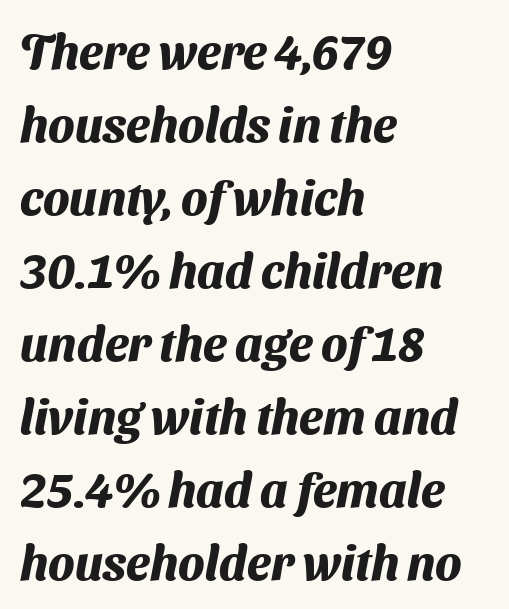
Q: Is the text bold? A: Yes.
Q: Is the typeface a serif or a sans-serif typeface? A: Sans-serif.
Q: Is the text underlined? A: No.
Q: How is the paragraph aligned? A: Left-aligned.
Q: Is the spacing between letters normal or unusually wide? A: Normal.
Q: Is the spacing between lines tight, normal or loose? A: Normal.
Q: Width (condensed, normal, or wide)? A: Normal.
Q: Stroke contrast? A: Medium.
Q: x-height? A: Medium.
Q: Monospaced? A: No.
